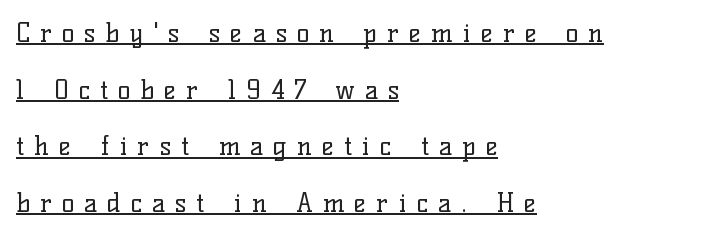
{"italic": "no", "bold": "no", "underline": "yes", "align": "left", "line_spacing": "loose", "line_spacing_ratio": 2.18, "letter_spacing": "wide", "letter_spacing_em": 0.39, "glyph_px": 26}
